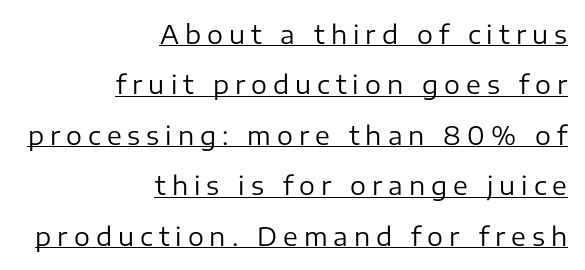
On a weight scale, this lands at 450 or below. In terms of letterspacing, this is a distinctly airy, spread setting. The rag falls on the left side of this text block. The space between consecutive lines is lavish. This sample uses an upright cut, with every glyph sitting square on the baseline.
